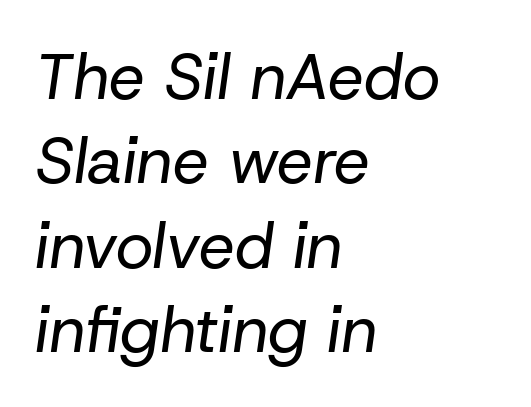
{"italic": "yes", "lean": "right", "slant_degrees": 8, "bold": "no", "weight": "regular", "width": "normal", "stroke_contrast": "low", "x_height": "medium", "monospaced": "no", "underline": "no", "align": "left", "line_spacing": "normal", "line_spacing_ratio": 1.32, "letter_spacing": "normal", "letter_spacing_em": 0.0, "glyph_px": 64}
